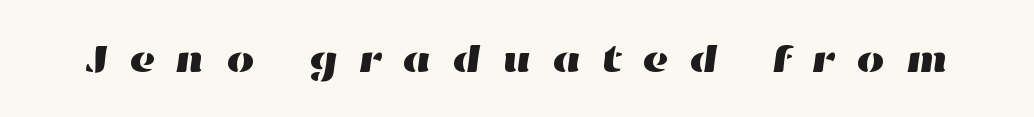
{"width": "wide", "stroke_contrast": "high", "x_height": "medium", "monospaced": "no", "underline": "no", "letter_spacing": "wide", "letter_spacing_em": 0.5, "glyph_px": 40}
